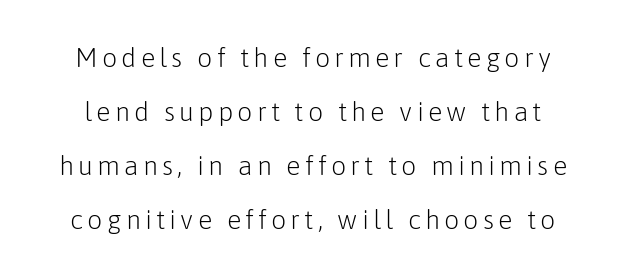
{"italic": "no", "bold": "no", "underline": "no", "line_spacing": "loose", "line_spacing_ratio": 2.0, "glyph_px": 27}
